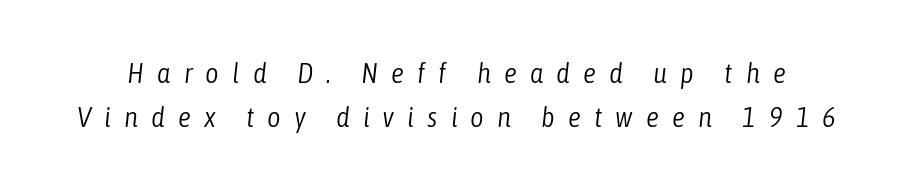
Q: Is the text bold? A: No.
Q: Is the text italic (slanted)? A: Yes, it leans right by about 6 degrees.
Q: Is the text underlined? A: No.
Q: Is the spacing between letters normal or unusually wide? A: Unusually wide.
Q: Is the spacing between lines tight, normal or loose? A: Normal.
Q: Width (condensed, normal, or wide)? A: Condensed.
Q: Stroke contrast? A: Low.
Q: x-height? A: Medium.
Q: Monospaced? A: No.
